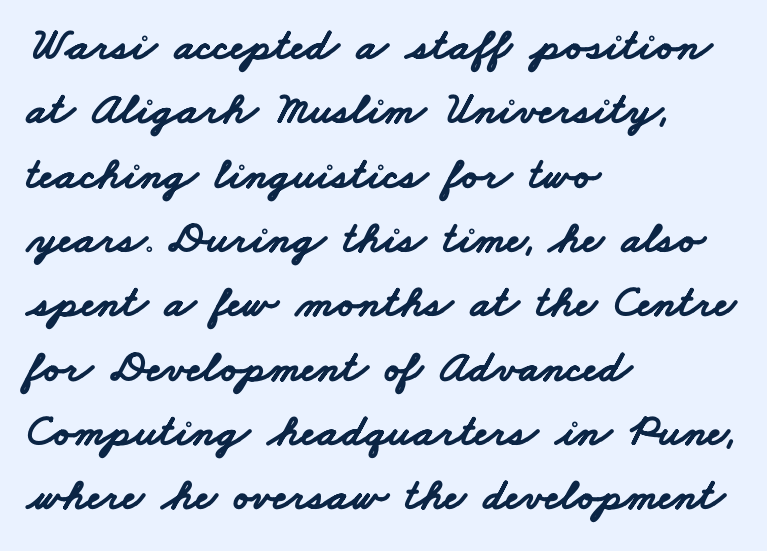
The image shows 45 px bold, wide sans-serif type; set left-aligned, normal line spacing (1.43x), normal letter spacing, not underlined; low stroke contrast and a small x-height.
